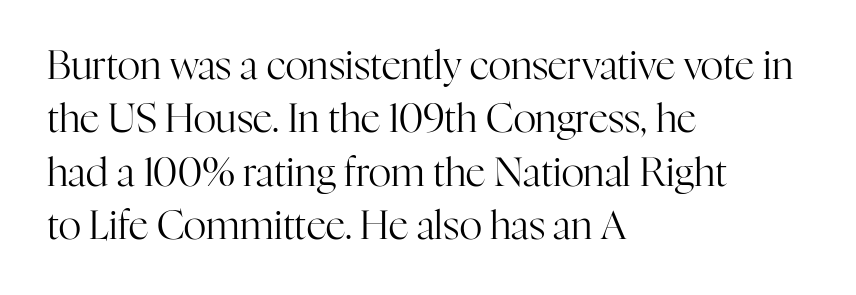
Q: Is the text bold? A: No.
Q: Is the text italic (slanted)? A: No, it is upright.
Q: Is the typeface a serif or a sans-serif typeface? A: Serif.
Q: Is the text underlined? A: No.
Q: How is the paragraph aligned? A: Left-aligned.
Q: Is the spacing between letters normal or unusually wide? A: Normal.
Q: Is the spacing between lines tight, normal or loose? A: Normal.
Q: Width (condensed, normal, or wide)? A: Normal.
Q: Stroke contrast? A: High.
Q: x-height? A: Medium.
Q: Monospaced? A: No.
